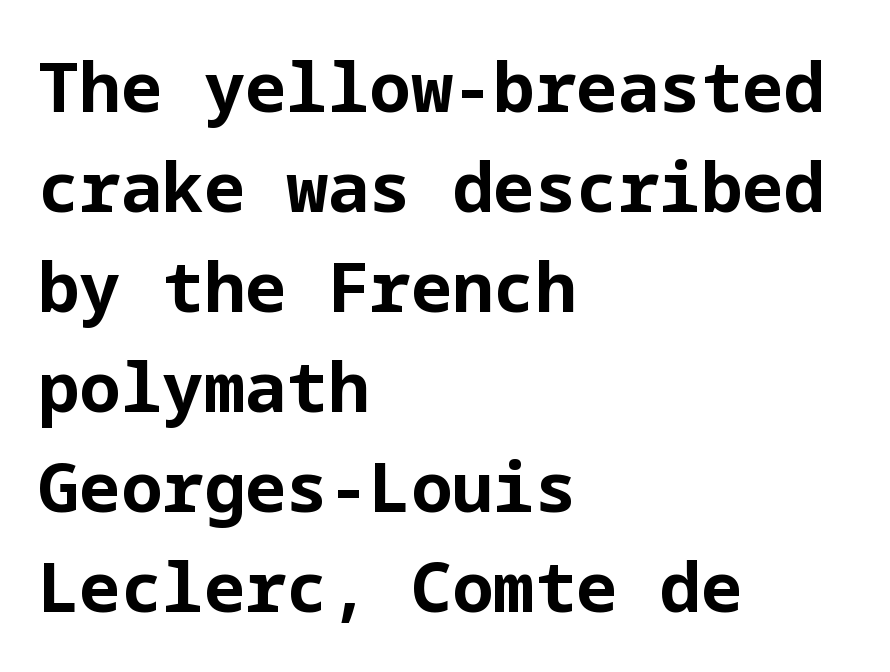
{"serif": "no", "italic": "no", "bold": "yes", "weight": "bold", "width": "normal", "stroke_contrast": "low", "x_height": "medium", "underline": "no", "align": "left", "line_spacing": "normal", "line_spacing_ratio": 1.45, "letter_spacing": "normal", "letter_spacing_em": 0.0, "glyph_px": 69}
